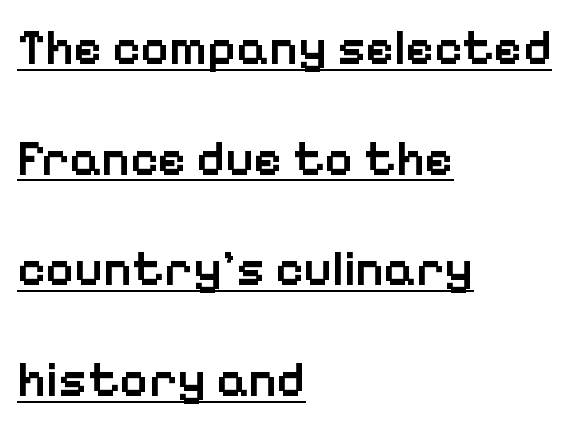
{"serif": "no", "italic": "no", "bold": "semi", "weight": "semibold", "width": "normal", "stroke_contrast": "low", "x_height": "medium", "monospaced": "no", "underline": "yes", "align": "left", "line_spacing": "loose", "line_spacing_ratio": 2.26, "letter_spacing": "normal", "letter_spacing_em": 0.0, "glyph_px": 49}
